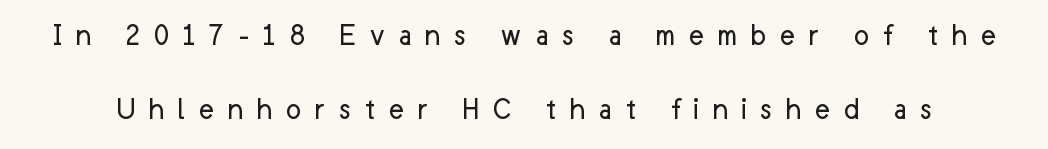
{"serif": "no", "italic": "no", "bold": "no", "weight": "regular", "width": "normal", "stroke_contrast": "low", "x_height": "medium", "monospaced": "no", "underline": "no", "line_spacing": "loose", "line_spacing_ratio": 2.24, "letter_spacing": "wide", "letter_spacing_em": 0.39, "glyph_px": 33}
